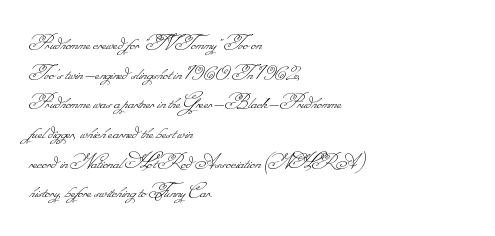
Q: Is the text bold? A: No.
Q: Is the text underlined? A: No.
Q: How is the paragraph aligned? A: Left-aligned.
Q: Is the spacing between letters normal or unusually wide? A: Normal.
Q: Is the spacing between lines tight, normal or loose? A: Normal.
